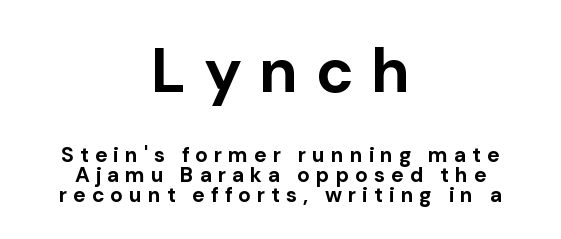
The characters display no serif detailing; their extremities are plain. This sample trades vertical openness for compactness between lines. As a designer I'd log this as weight 700, bold. Substantial extra tracking has been applied to these lines. The letters advance in unequal steps, a hallmark of proportional type. Alignment: centered.
